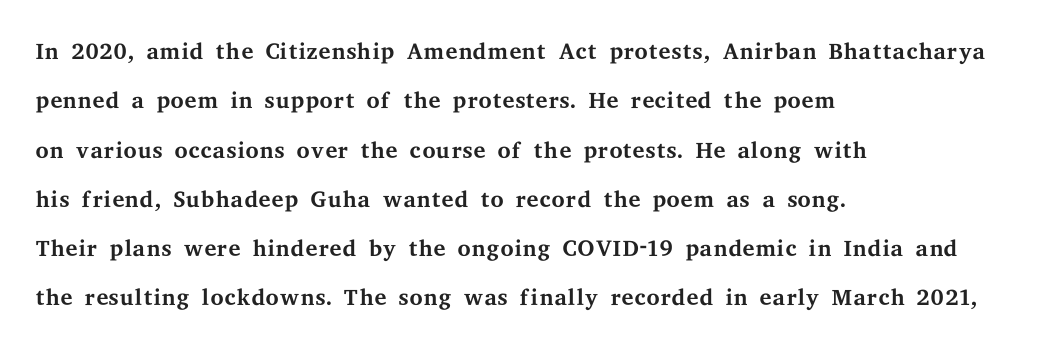
Check where the strokes stop: tiny serifs finish them off. The line-height multiplier appears to be the usual default. This is roman type, the default non-slanted kind. Nothing unusual about the tracking: characters are spaced as the font intends.
